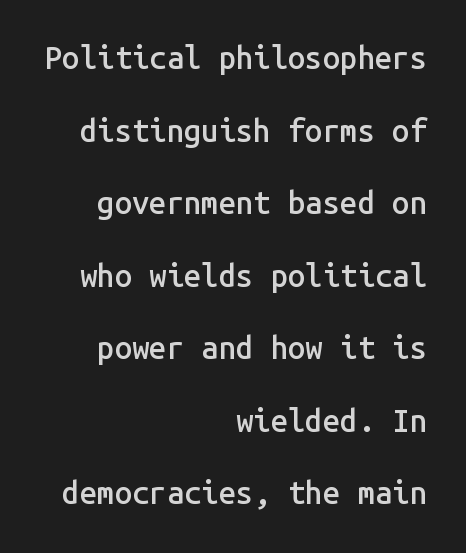
The axis of the letterforms is exactly vertical. One glance says open: line gaps are wider than usual. The line texture is even and compact thanks to regular tracking. Slightly chunky letters — semibold, I'd say, not full bold.
